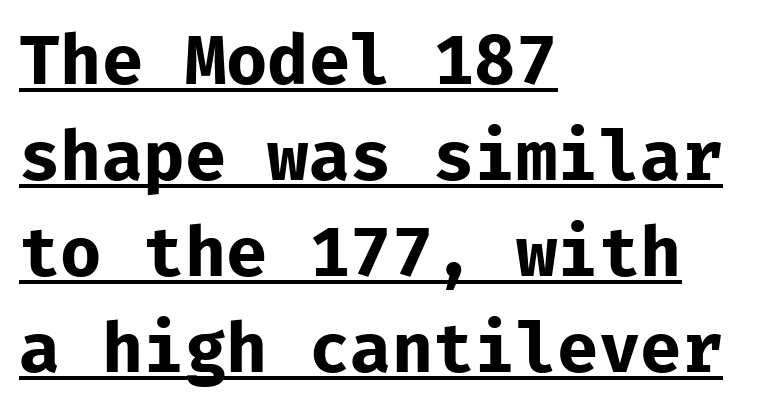
{"serif": "no", "italic": "no", "bold": "yes", "weight": "bold", "width": "normal", "stroke_contrast": "low", "x_height": "medium", "monospaced": "yes", "underline": "yes", "align": "left", "line_spacing": "normal", "line_spacing_ratio": 1.39, "letter_spacing": "normal", "letter_spacing_em": 0.0, "glyph_px": 69}
